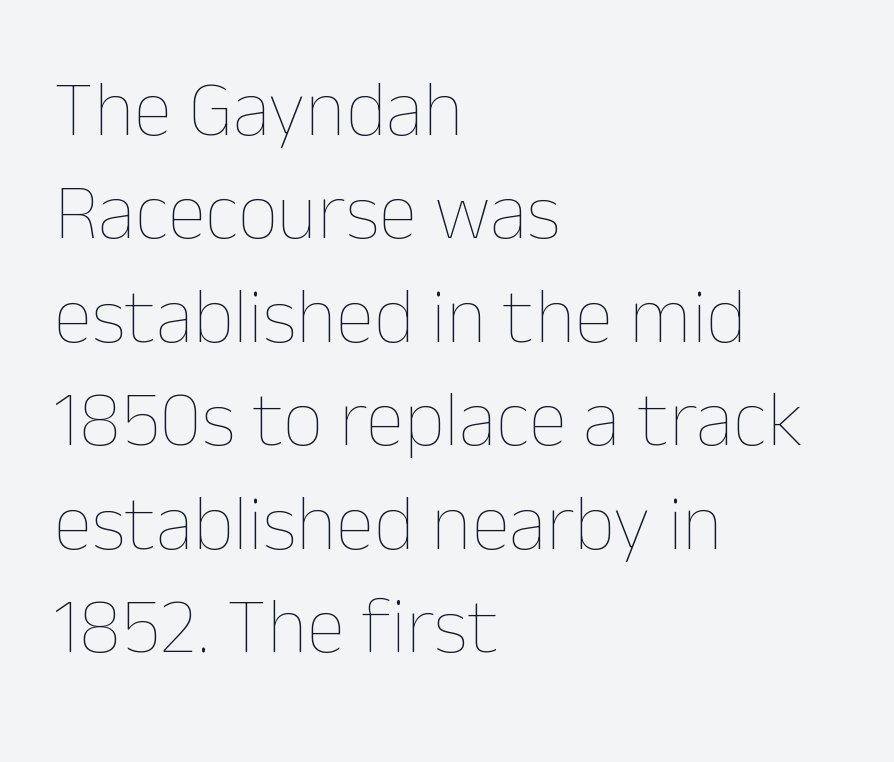
In terms of leading, this rendering sits right in the middle. Any mark beneath the type? The region is blank. Upright lettering throughout. Looks like regular typesetting: each glyph gets only the width it needs. Is the block centered? No — it sits flush against the left margin.
